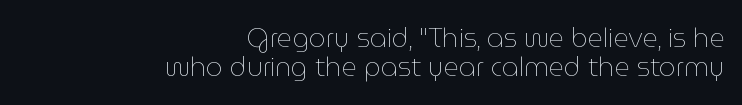
{"italic": "no", "bold": "no", "underline": "no", "align": "right", "line_spacing": "tight", "line_spacing_ratio": 1.11, "letter_spacing": "normal", "letter_spacing_em": 0.0, "glyph_px": 26}
